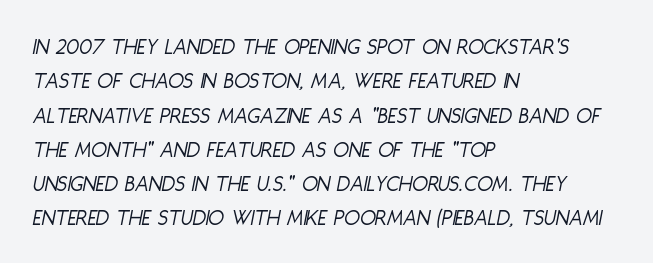
The image shows 23 px text type, italic (leaning right); set left-aligned, normal line spacing (1.49x), normal letter spacing, not underlined.
